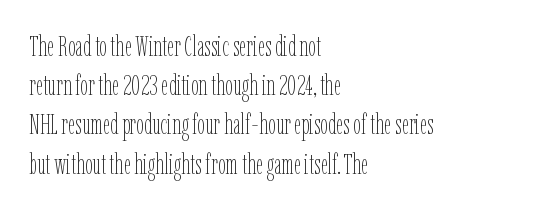
The image shows 28 px thin, condensed type, upright; set left-aligned, normal line spacing (1.4x), normal letter spacing, not underlined; low stroke contrast and a medium x-height.
